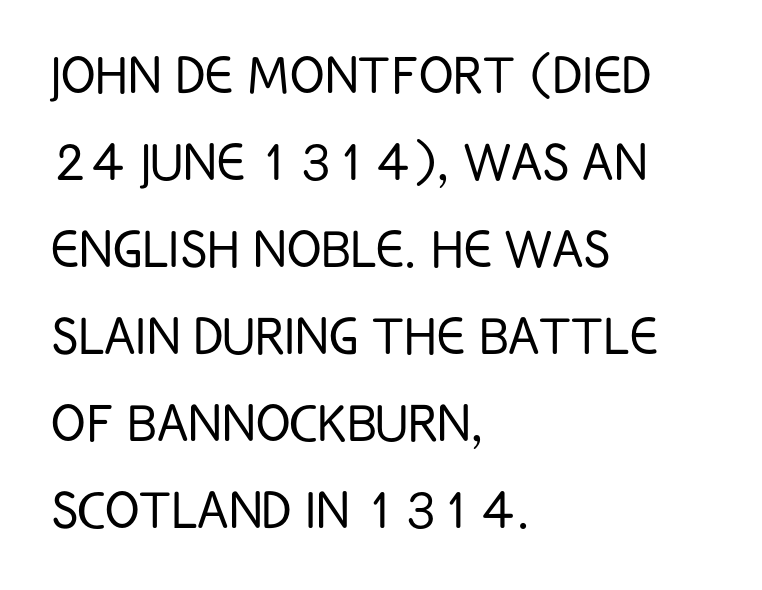
Spacing verdict: proportional, widths tailored to each character. The glyphs are unaccompanied by any horizontal stroke below them. Observe the ordinary spacing: letters are neighbours, not strangers. Posture: upright roman. Vertical stems look standard width or narrower in stroke. In terms of letterform style, serifs are entirely absent.
